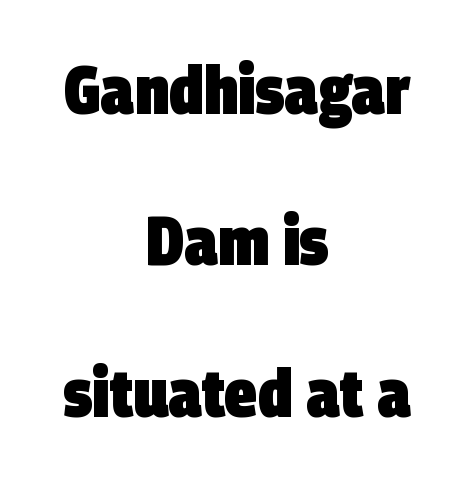
{"serif": "no", "bold": "yes", "weight": "heavy", "width": "condensed", "stroke_contrast": "low", "x_height": "large", "monospaced": "no", "underline": "no", "align": "center", "line_spacing": "loose", "line_spacing_ratio": 2.26, "letter_spacing": "normal", "letter_spacing_em": 0.0, "glyph_px": 67}
